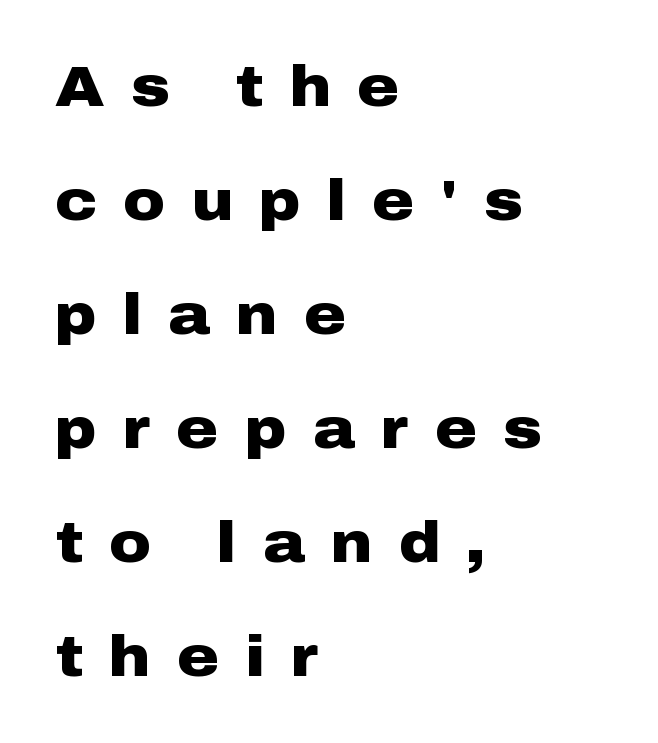
{"serif": "no", "italic": "no", "bold": "yes", "weight": "heavy", "width": "wide", "stroke_contrast": "low", "x_height": "medium", "monospaced": "no", "underline": "no", "align": "left", "line_spacing": "loose", "line_spacing_ratio": 2.0, "letter_spacing": "wide", "letter_spacing_em": 0.46, "glyph_px": 57}
